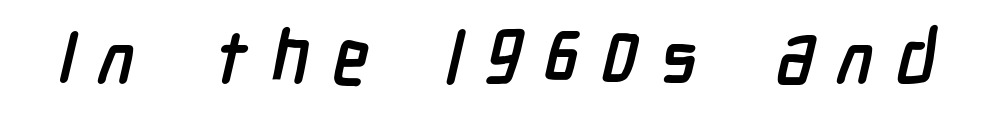
What stands out about the letter spacing? Its width — letters are far apart. Summary of weight: heavy, a full bold. The font family rendered here belongs to the sans-serif group. Any mark beneath the type? The region is blank.
